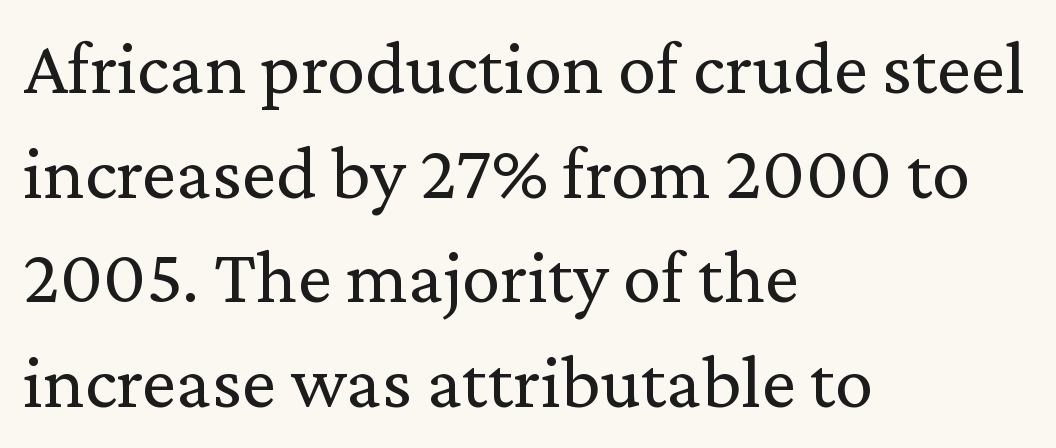
The image shows 77 px regular-weight serif type, upright; set left-aligned, normal line spacing (1.36x), normal letter spacing, not underlined; medium stroke contrast and a medium x-height.
